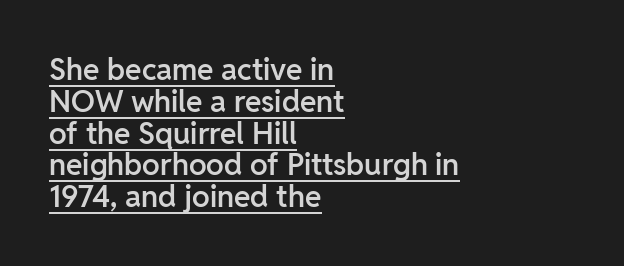
{"serif": "no", "italic": "no", "bold": "semi", "weight": "semibold", "width": "normal", "stroke_contrast": "low", "x_height": "medium", "monospaced": "no", "underline": "yes", "align": "left", "line_spacing": "tight", "line_spacing_ratio": 1.06, "letter_spacing": "normal", "letter_spacing_em": 0.0, "glyph_px": 30}
